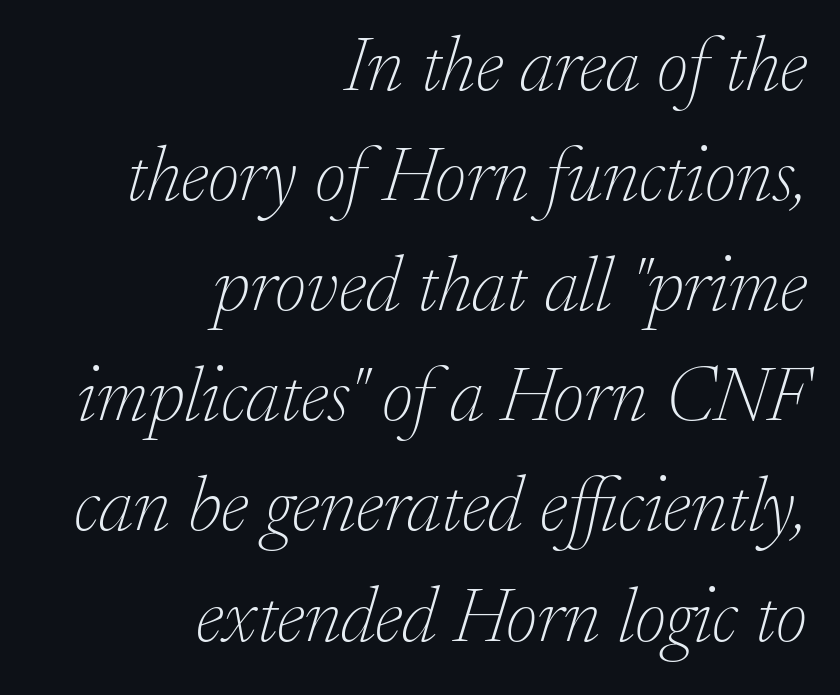
Q: Is the text bold? A: No.
Q: Is the text italic (slanted)? A: Yes, it leans right by about 17 degrees.
Q: Is the typeface a serif or a sans-serif typeface? A: Serif.
Q: Is the text underlined? A: No.
Q: How is the paragraph aligned? A: Right-aligned.
Q: Is the spacing between letters normal or unusually wide? A: Normal.
Q: Is the spacing between lines tight, normal or loose? A: Normal.
Q: Width (condensed, normal, or wide)? A: Normal.
Q: Stroke contrast? A: Low.
Q: x-height? A: Small.
Q: Monospaced? A: No.
